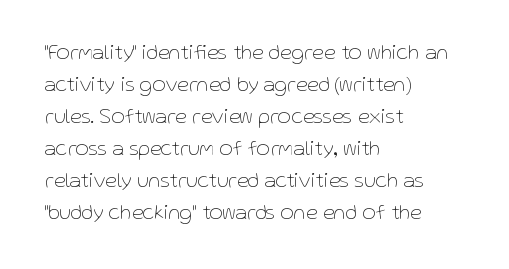
Q: Is the text bold? A: No.
Q: Is the text italic (slanted)? A: No, it is upright.
Q: Is the text underlined? A: No.
Q: How is the paragraph aligned? A: Left-aligned.
Q: Is the spacing between letters normal or unusually wide? A: Normal.
Q: Is the spacing between lines tight, normal or loose? A: Normal.
